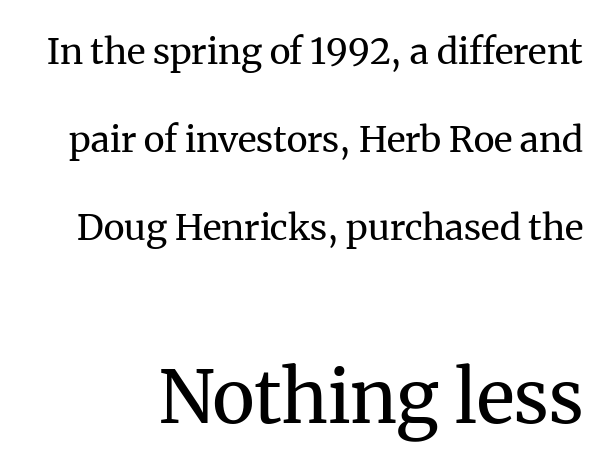
Q: Is the text bold? A: No.
Q: Is the text italic (slanted)? A: No, it is upright.
Q: Is the typeface a serif or a sans-serif typeface? A: Serif.
Q: Is the text underlined? A: No.
Q: Is the spacing between letters normal or unusually wide? A: Normal.
Q: Is the spacing between lines tight, normal or loose? A: Loose.
Q: Which block of text is set in a larger size, the first (top) or the second (bottom)? A: The second (bottom) one.
Q: Width (condensed, normal, or wide)? A: Normal.
Q: Stroke contrast? A: Medium.
Q: x-height? A: Medium.
Q: Monospaced? A: No.
